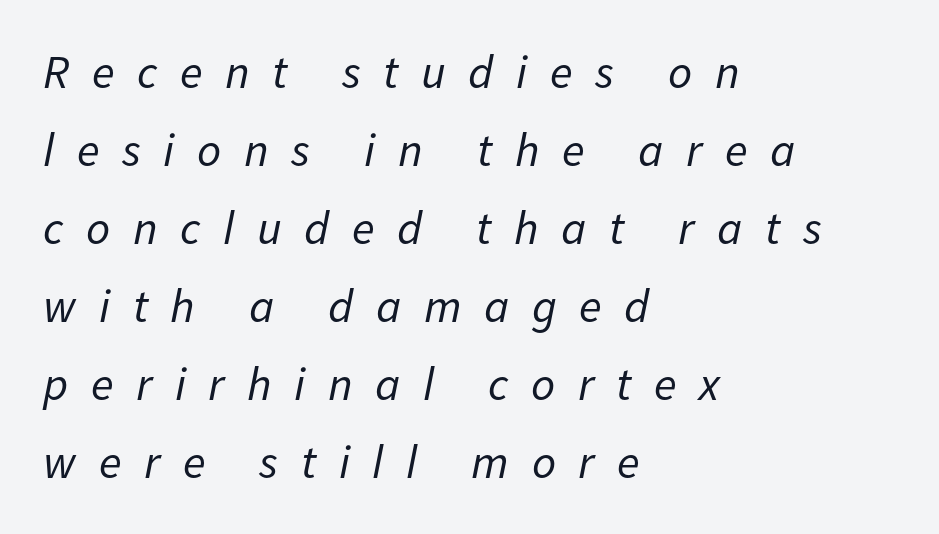
The image shows 47 px regular-weight type, italic (leaning right); set left-aligned, normal line spacing (1.66x), unusually wide letter spacing (+0.48 em), not underlined; low stroke contrast and a medium x-height.
